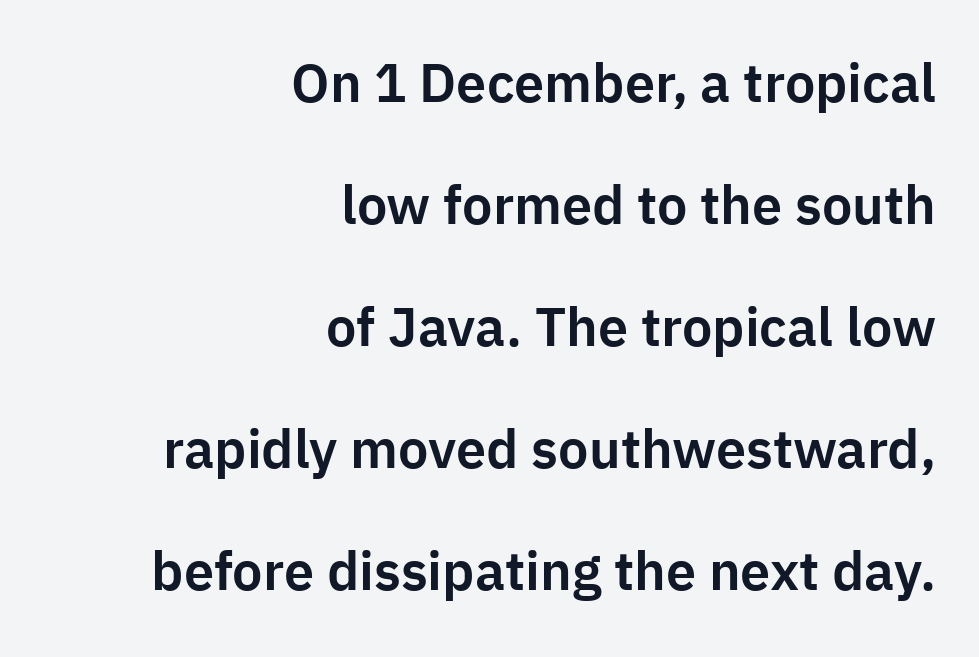
{"serif": "no", "italic": "no", "width": "normal", "stroke_contrast": "low", "x_height": "medium", "monospaced": "no", "underline": "no", "align": "right", "line_spacing": "loose", "line_spacing_ratio": 2.26, "letter_spacing": "normal", "letter_spacing_em": 0.0, "glyph_px": 54}
